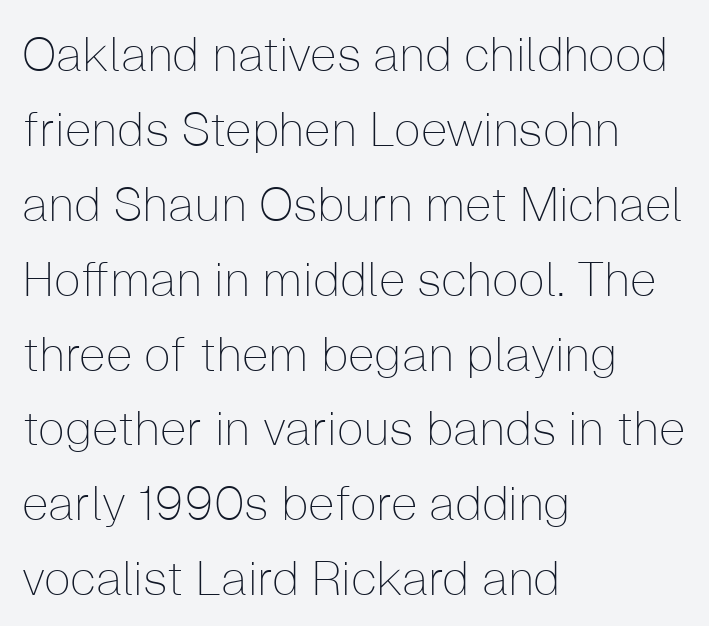
{"serif": "no", "italic": "no", "bold": "no", "weight": "thin", "width": "normal", "stroke_contrast": "low", "x_height": "medium", "monospaced": "no", "underline": "no", "align": "left", "line_spacing": "normal", "line_spacing_ratio": 1.56, "letter_spacing": "normal", "letter_spacing_em": 0.0, "glyph_px": 48}
